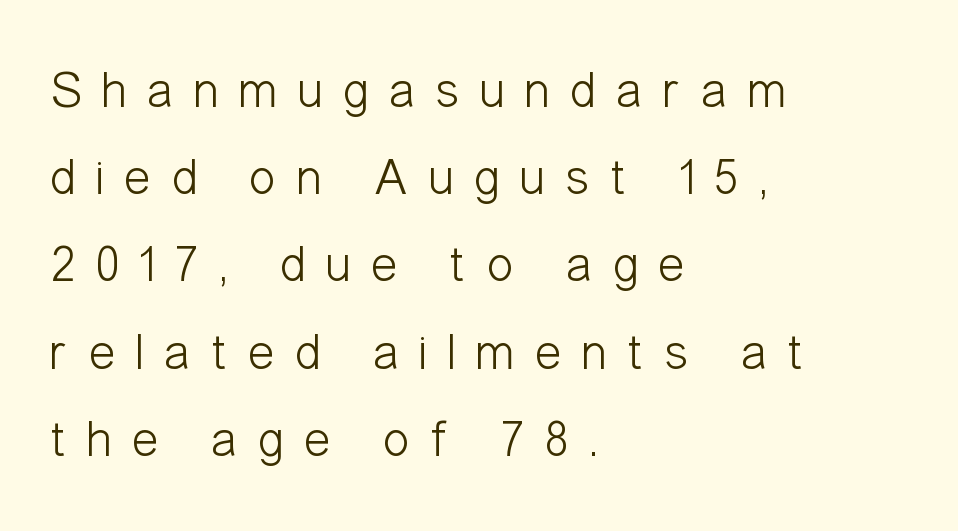
{"serif": "no", "italic": "no", "bold": "no", "weight": "light", "width": "condensed", "stroke_contrast": "low", "x_height": "medium", "monospaced": "no", "underline": "no", "align": "left", "line_spacing_ratio": 1.71, "letter_spacing": "wide", "letter_spacing_em": 0.39, "glyph_px": 51}
